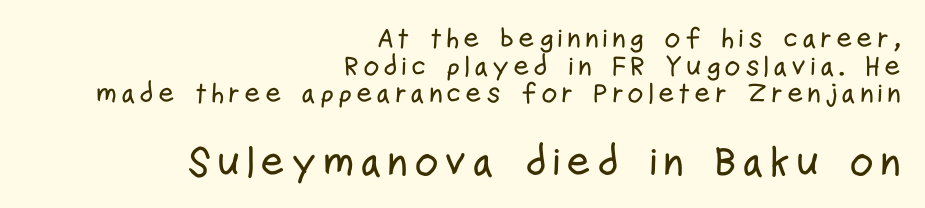
The axis of the letterforms is exactly vertical. The ragged edge is on the left, which tells us the setting is flush right. The font family rendered here belongs to the sans-serif group. The block sitting lower on the canvas is the one with enlarged characters. The rendering uses natural spacing where letterforms have individual widths.
